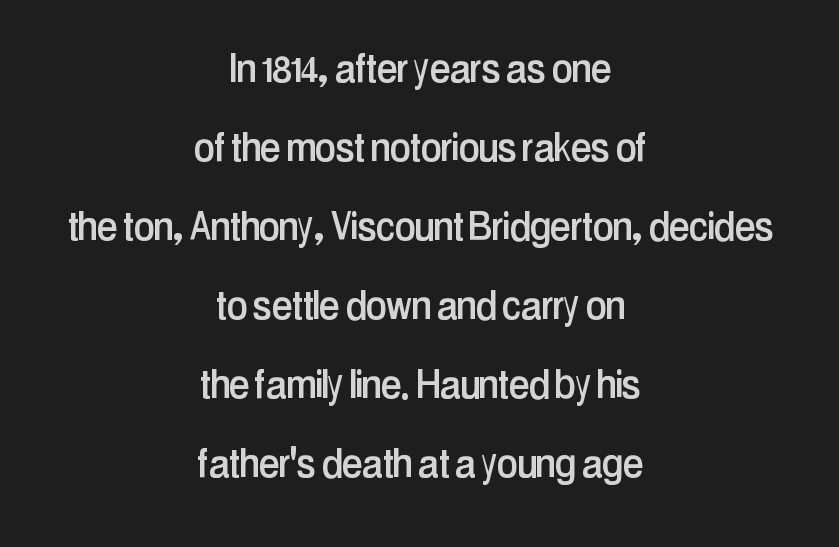
The image shows 47 px condensed sans-serif type, upright; set centered, normal line spacing (1.68x), normal letter spacing, not underlined; low stroke contrast and a medium x-height.
